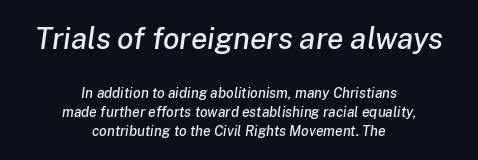
Q: Is the text italic (slanted)? A: Yes, it leans right by about 8 degrees.
Q: Is the text underlined? A: No.
Q: How is the paragraph aligned? A: Centered.
Q: Is the spacing between letters normal or unusually wide? A: Normal.
Q: Is the spacing between lines tight, normal or loose? A: Normal.
Q: Which block of text is set in a larger size, the first (top) or the second (bottom)? A: The first (top) one.
Q: Width (condensed, normal, or wide)? A: Normal.
Q: Stroke contrast? A: Low.
Q: x-height? A: Medium.
Q: Monospaced? A: No.
